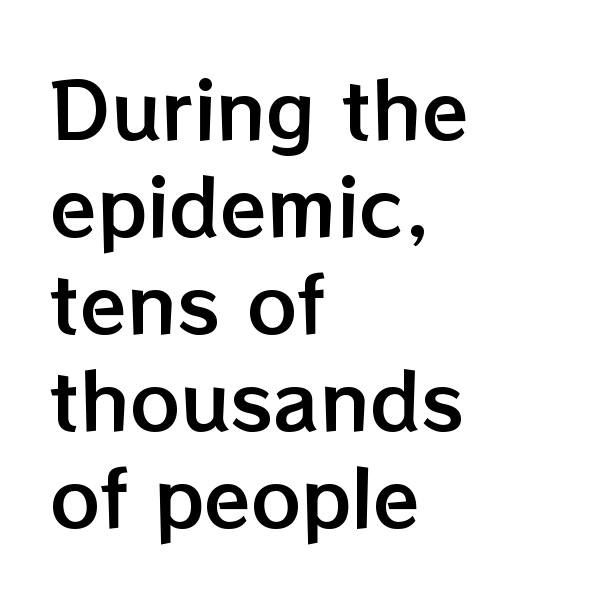
The type is set solid horizontally, with unmodified tracking. Each letter keeps its own natural width here, so spacing adapts to shape. The space between consecutive lines is moderate. Style check: upright. Caption: multi-line text, flush left, ragged right.
